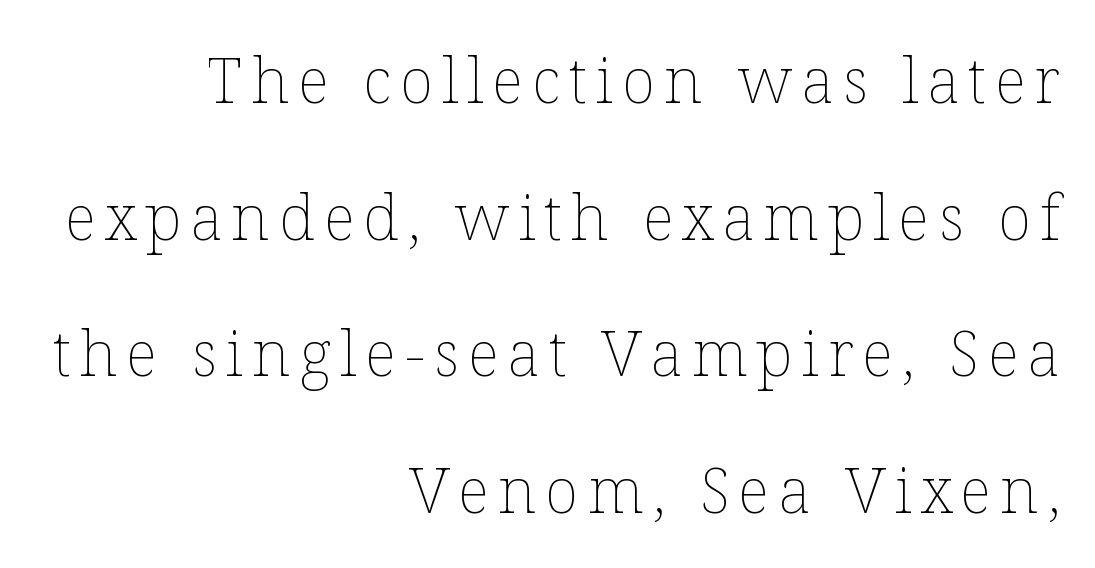
Q: Is the text bold? A: No.
Q: Is the text italic (slanted)? A: No, it is upright.
Q: Is the text underlined? A: No.
Q: How is the paragraph aligned? A: Right-aligned.
Q: Is the spacing between lines tight, normal or loose? A: Loose.
Q: Width (condensed, normal, or wide)? A: Normal.
Q: Stroke contrast? A: Low.
Q: x-height? A: Medium.
Q: Monospaced? A: No.
